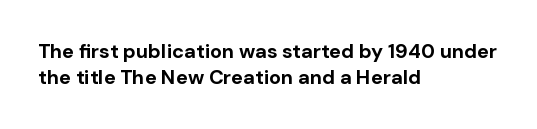
A typesetter would call this zero additional tracking. A classic flush-left, rag-right setting is used for this passage. The letters stand upright; this is a roman face. The glyphs are unaccompanied by any horizontal stroke below them. Line spacing here is normal.
